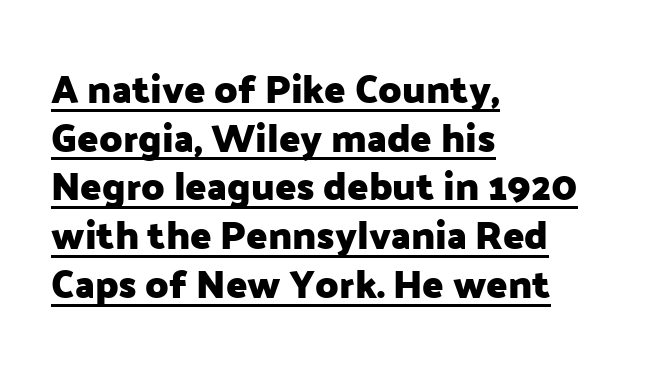
Q: Is the text bold? A: Yes.
Q: Is the text italic (slanted)? A: No, it is upright.
Q: Is the typeface a serif or a sans-serif typeface? A: Sans-serif.
Q: Is the text underlined? A: Yes.
Q: How is the paragraph aligned? A: Left-aligned.
Q: Is the spacing between letters normal or unusually wide? A: Normal.
Q: Is the spacing between lines tight, normal or loose? A: Normal.
Q: Width (condensed, normal, or wide)? A: Normal.
Q: Stroke contrast? A: Low.
Q: x-height? A: Medium.
Q: Monospaced? A: No.
